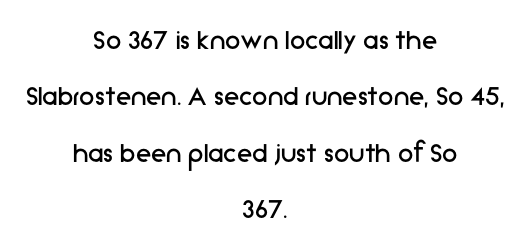
The image shows 31 px regular-weight sans-serif type, upright; set centered, line spacing 1.82x, normal letter spacing, not underlined; low stroke contrast and a medium x-height.
